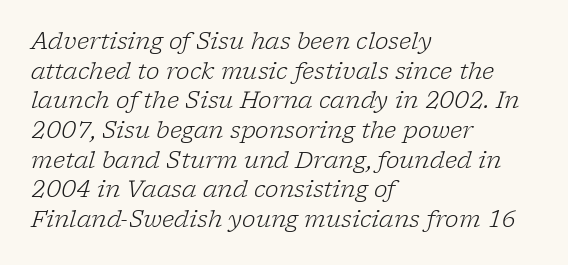
Q: Is the text bold? A: No.
Q: Is the text italic (slanted)? A: Yes, it leans right by about 17 degrees.
Q: Is the text underlined? A: No.
Q: How is the paragraph aligned? A: Left-aligned.
Q: Is the spacing between letters normal or unusually wide? A: Normal.
Q: Is the spacing between lines tight, normal or loose? A: Normal.
